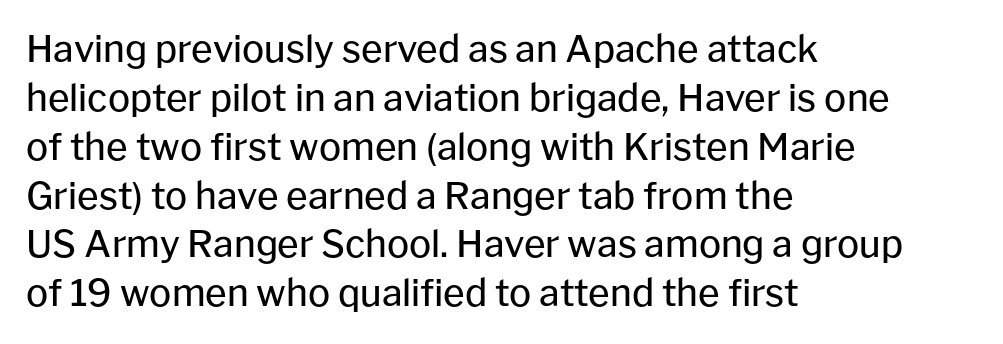
The type is set solid horizontally, with unmodified tracking. The words here are not underlined. A typesetter would call this leading conventional body-copy spacing. No heavy texture on the line: the type isn't bold. These lines are rendered in a variable-pitch font. Typographically, this falls in the sans-serif category.
